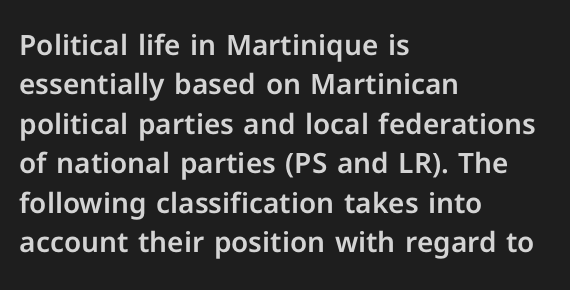
Q: Is the text italic (slanted)? A: No, it is upright.
Q: Is the typeface a serif or a sans-serif typeface? A: Sans-serif.
Q: Is the text underlined? A: No.
Q: How is the paragraph aligned? A: Left-aligned.
Q: Is the spacing between letters normal or unusually wide? A: Normal.
Q: Is the spacing between lines tight, normal or loose? A: Normal.
Q: Width (condensed, normal, or wide)? A: Normal.
Q: Stroke contrast? A: Low.
Q: x-height? A: Medium.
Q: Monospaced? A: No.
